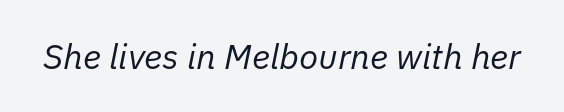
The image shows 35 px regular-weight type, italic (leaning right); set normal letter spacing, not underlined; low stroke contrast and a medium x-height.
